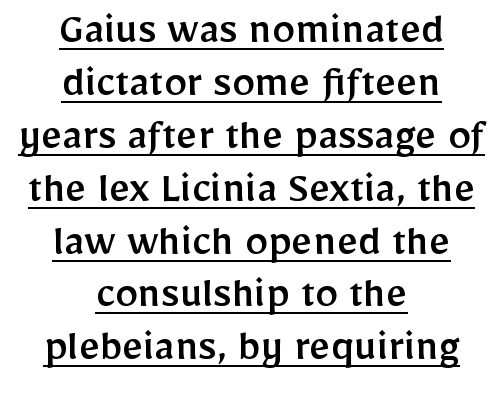
{"serif": "no", "italic": "no", "width": "normal", "stroke_contrast": "low", "x_height": "medium", "monospaced": "no", "underline": "yes", "align": "center", "line_spacing": "tight", "line_spacing_ratio": 1.15, "letter_spacing": "normal", "letter_spacing_em": 0.0, "glyph_px": 46}
